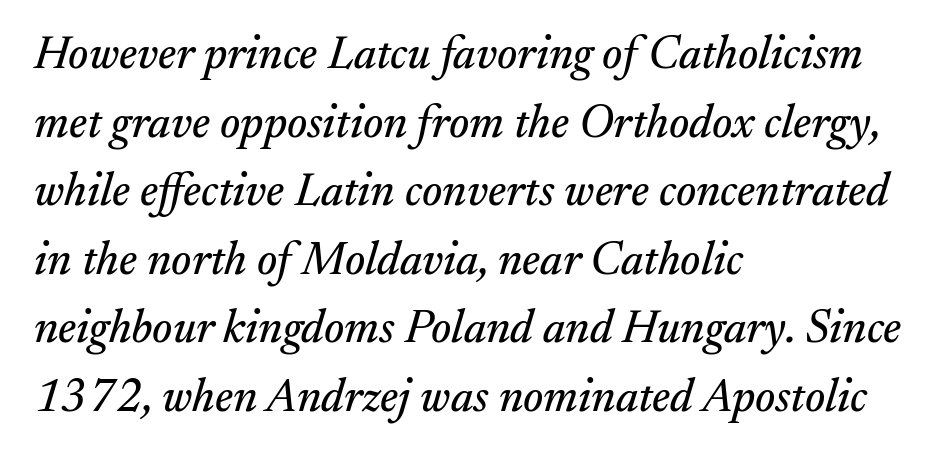
It's the slanting kind of type. Clear beneath every line of the passage. Examine the stroke ends and you'll spot serifs. The letters sit at their default tracking, neither squeezed nor spread.
